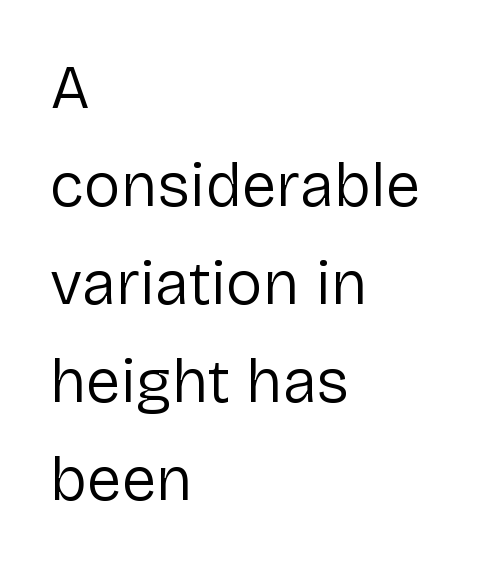
{"serif": "no", "italic": "no", "bold": "no", "weight": "regular", "width": "normal", "stroke_contrast": "low", "x_height": "medium", "monospaced": "no", "underline": "no", "align": "left", "line_spacing": "normal", "line_spacing_ratio": 1.58, "letter_spacing": "normal", "letter_spacing_em": 0.0, "glyph_px": 62}
